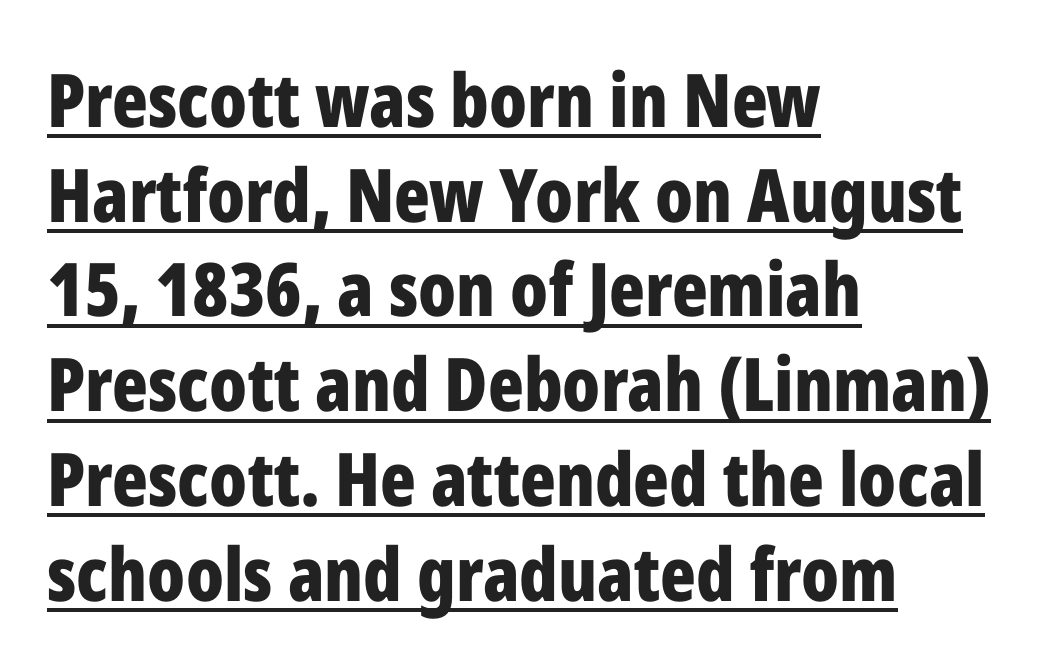
Q: Is the text bold? A: Yes.
Q: Is the text italic (slanted)? A: No, it is upright.
Q: Is the typeface a serif or a sans-serif typeface? A: Sans-serif.
Q: Is the text underlined? A: Yes.
Q: How is the paragraph aligned? A: Left-aligned.
Q: Is the spacing between letters normal or unusually wide? A: Normal.
Q: Is the spacing between lines tight, normal or loose? A: Normal.
Q: Width (condensed, normal, or wide)? A: Condensed.
Q: Stroke contrast? A: Low.
Q: x-height? A: Medium.
Q: Monospaced? A: No.
